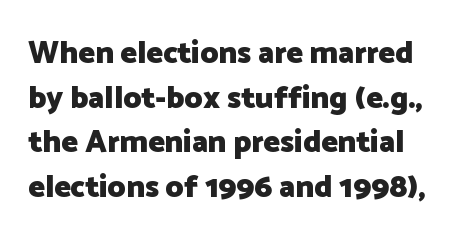
Q: Is the text bold? A: Yes.
Q: Is the text italic (slanted)? A: No, it is upright.
Q: Is the typeface a serif or a sans-serif typeface? A: Sans-serif.
Q: Is the text underlined? A: No.
Q: Is the spacing between letters normal or unusually wide? A: Normal.
Q: Is the spacing between lines tight, normal or loose? A: Normal.
Q: Width (condensed, normal, or wide)? A: Normal.
Q: Stroke contrast? A: Low.
Q: x-height? A: Medium.
Q: Monospaced? A: No.
